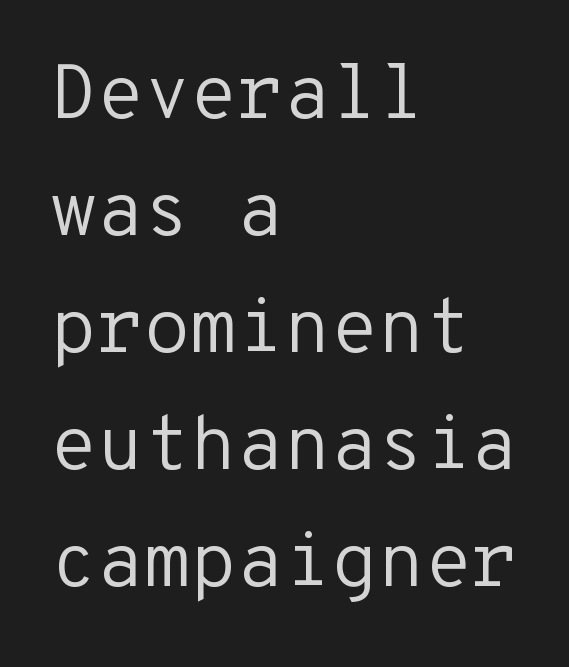
The image shows 76 px regular-weight sans-serif type, upright, monospaced; set left-aligned, normal line spacing (1.54x), normal letter spacing, not underlined; low stroke contrast and a medium x-height.
